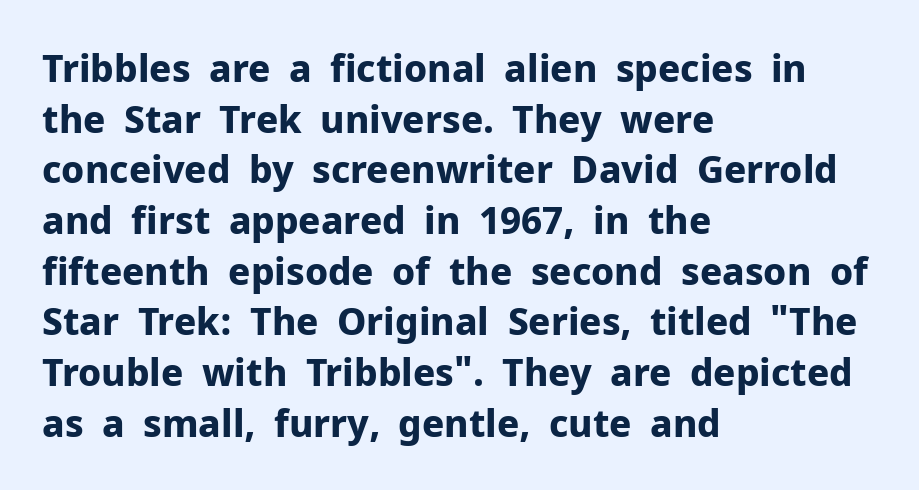
{"serif": "no", "italic": "no", "bold": "yes", "weight": "bold", "width": "normal", "stroke_contrast": "low", "x_height": "medium", "monospaced": "no", "underline": "no", "align": "left", "line_spacing": "normal", "line_spacing_ratio": 1.37, "letter_spacing": "normal", "letter_spacing_em": 0.0, "glyph_px": 37}
